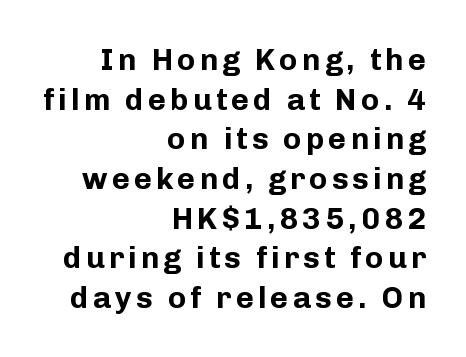
The image shows 31 px bold sans-serif type, upright; set right-aligned, normal line spacing (1.28x), not underlined; low stroke contrast and a medium x-height.
